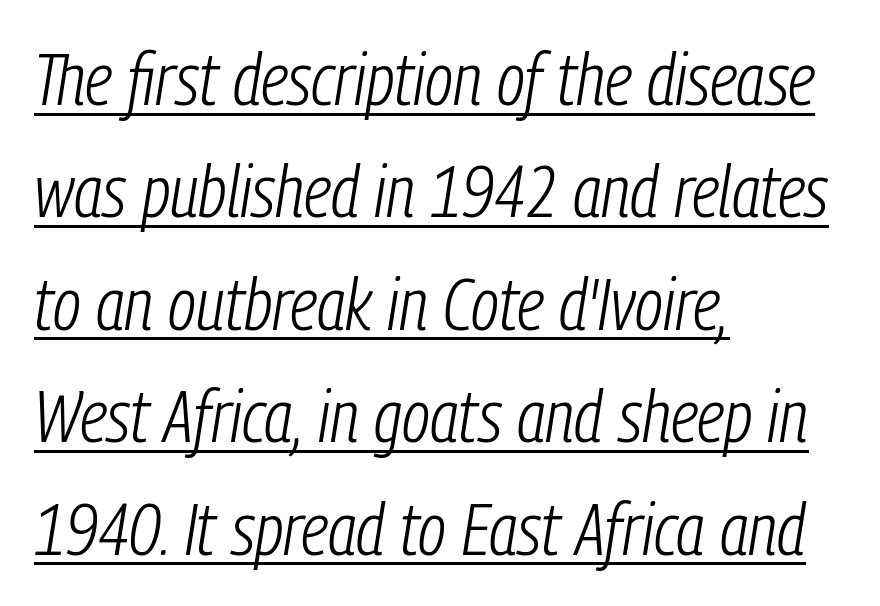
The image shows 73 px light, condensed type, italic (leaning right); set left-aligned, normal line spacing (1.54x), normal letter spacing, underlined; low stroke contrast and a medium x-height.
